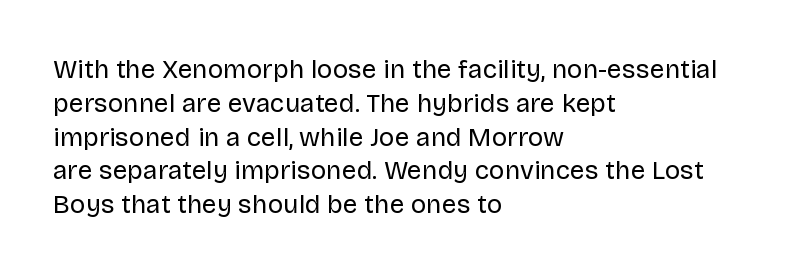
Q: Is the text bold? A: No.
Q: Is the text italic (slanted)? A: No, it is upright.
Q: Is the text underlined? A: No.
Q: How is the paragraph aligned? A: Left-aligned.
Q: Is the spacing between letters normal or unusually wide? A: Normal.
Q: Is the spacing between lines tight, normal or loose? A: Normal.
